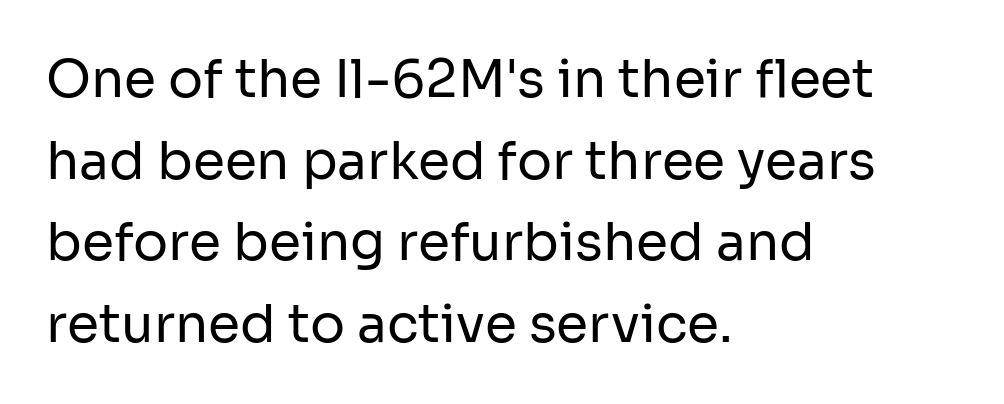
The image shows 52 px regular-weight sans-serif type, upright; set left-aligned, normal line spacing (1.57x), normal letter spacing, not underlined; low stroke contrast and a medium x-height.
